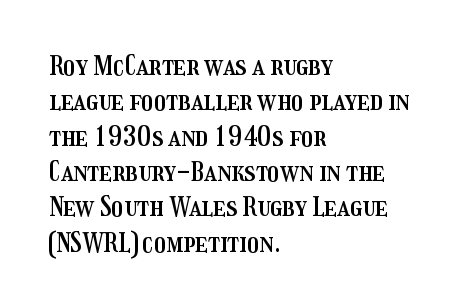
Q: Is the text italic (slanted)? A: No, it is upright.
Q: Is the text underlined? A: No.
Q: How is the paragraph aligned? A: Left-aligned.
Q: Is the spacing between letters normal or unusually wide? A: Normal.
Q: Is the spacing between lines tight, normal or loose? A: Normal.
